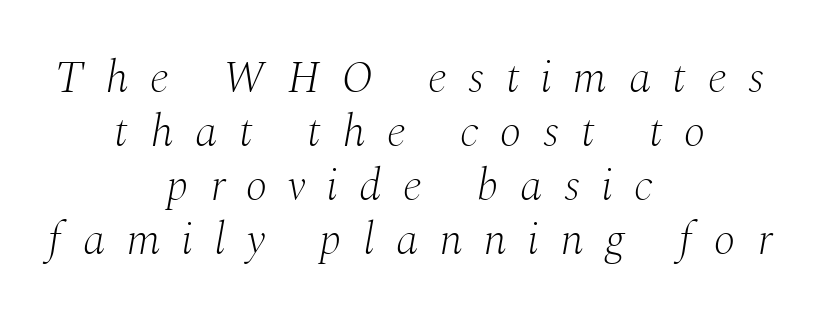
{"serif": "yes", "italic": "yes", "lean": "right", "slant_degrees": 10, "bold": "no", "weight": "light", "width": "normal", "stroke_contrast": "medium", "x_height": "medium", "monospaced": "no", "underline": "no", "align": "center", "line_spacing_ratio": 1.2, "letter_spacing": "wide", "letter_spacing_em": 0.48, "glyph_px": 45}
